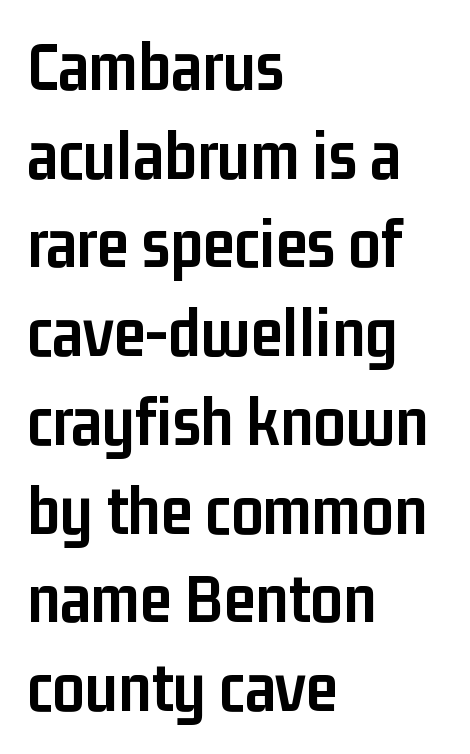
The image shows 71 px semibold, condensed sans-serif type, upright; set left-aligned, normal line spacing (1.25x), normal letter spacing, not underlined; low stroke contrast and a medium x-height.
